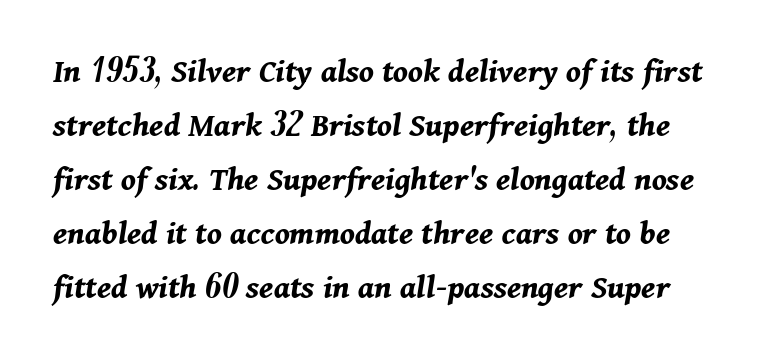
{"italic": "yes", "lean": "right", "slant_degrees": 11, "bold": "yes", "weight": "bold", "width": "normal", "stroke_contrast": "medium", "x_height": "medium", "monospaced": "no", "underline": "no", "line_spacing": "normal", "line_spacing_ratio": 1.54, "letter_spacing": "normal", "letter_spacing_em": 0.0, "glyph_px": 35}
